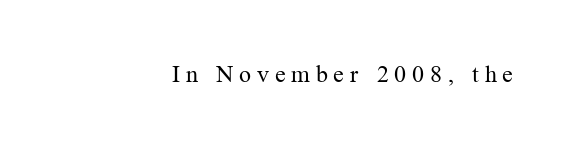
Spacing between characters has been opened up far beyond the box default. The gap between lines stays unmarked. Heft: none added — not bold. Alignment: flush right. Italic? Not at all — the glyphs are vertical.
